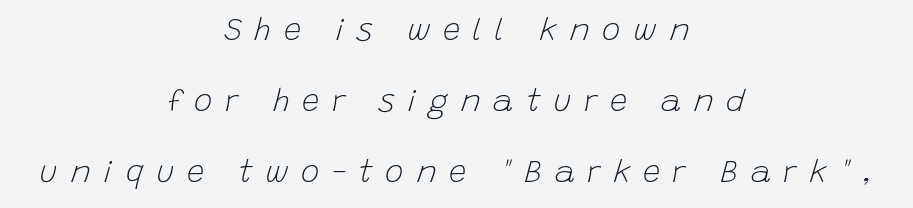
Q: Is the text bold? A: No.
Q: Is the text italic (slanted)? A: Yes, it leans right by about 15 degrees.
Q: Is the text underlined? A: No.
Q: How is the paragraph aligned? A: Centered.
Q: Is the spacing between letters normal or unusually wide? A: Unusually wide.
Q: Is the spacing between lines tight, normal or loose? A: Loose.
Q: Width (condensed, normal, or wide)? A: Normal.
Q: Stroke contrast? A: Low.
Q: x-height? A: Large.
Q: Monospaced? A: No.
